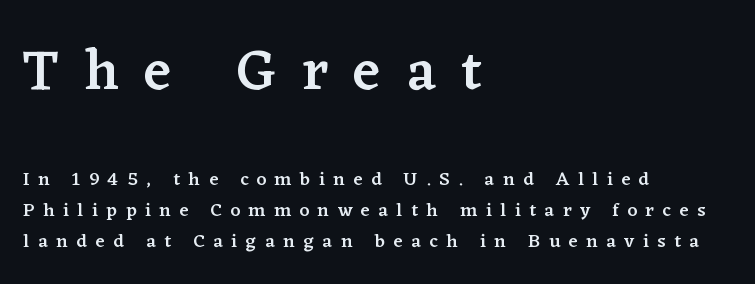
The designer left line spacing at the default. Is this a fixed-width face? No — the glyphs have proportional, varying widths. Glyph-to-glyph distance is far greater than everyday printed text. The type family on display is of the serif kind. Check under the words: just untouched page. A student would notice the top passage is typeset larger than what follows.
